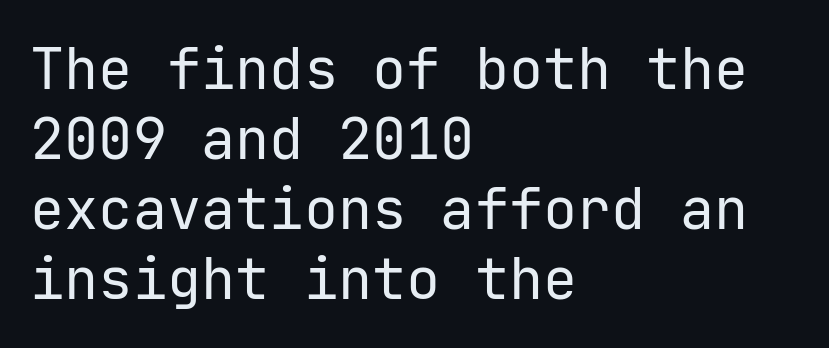
The image shows 57 px regular-weight sans-serif type, upright; set left-aligned, line spacing 1.23x, normal letter spacing, not underlined; low stroke contrast and a medium x-height.
